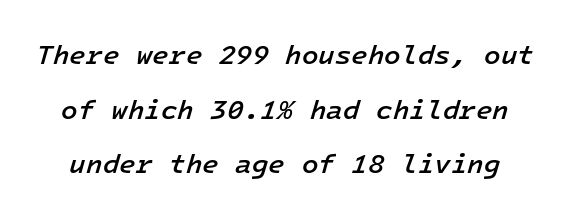
Is the letter spacing exaggerated? No — it looks like the ordinary default. I'd describe the lettering as semibold — firm but not a full bold. Characters are canted at an angle relative to the baseline's perpendicular. Decoration check: the copy has no underline. Each new line begins a long way beneath the previous one.
